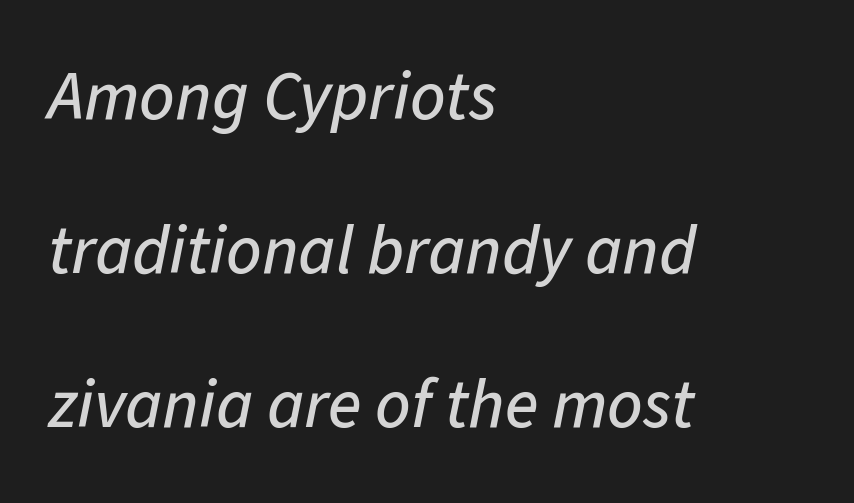
The rag falls on the right side of this text block. Between one letter and the next there's only the usual sliver of space. Think of a printed novel: that variable character pitch is what you see here. Does the leading feel generous? Absolutely, it's lavish. The strip under each line holds only bare page. Emphasis-style slanted type is in use.
